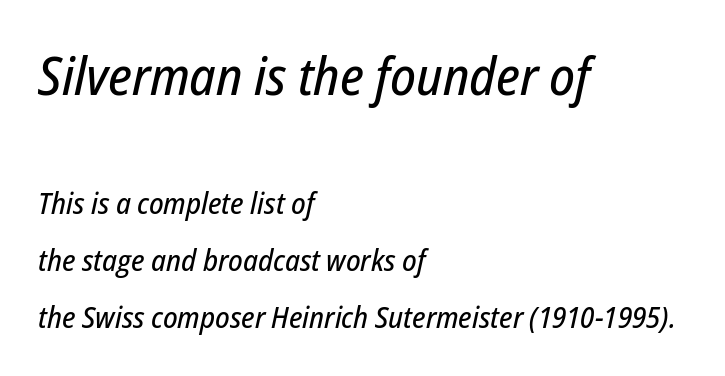
{"italic": "yes", "lean": "right", "slant_degrees": 12, "width": "condensed", "stroke_contrast": "low", "x_height": "medium", "monospaced": "no", "underline": "no", "align": "left", "line_spacing": "loose", "line_spacing_ratio": 1.9, "letter_spacing": "normal", "letter_spacing_em": 0.0, "larger_block": "first", "size_ratio": 1.77, "glyph_px": 53}
